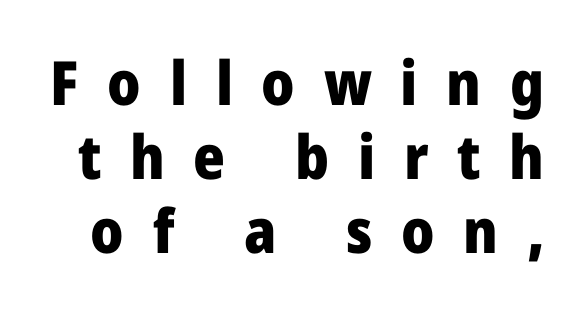
The image shows 61 px heavy sans-serif type, upright; set line spacing 1.21x, unusually wide letter spacing (+0.47 em), not underlined; low stroke contrast and a medium x-height.
